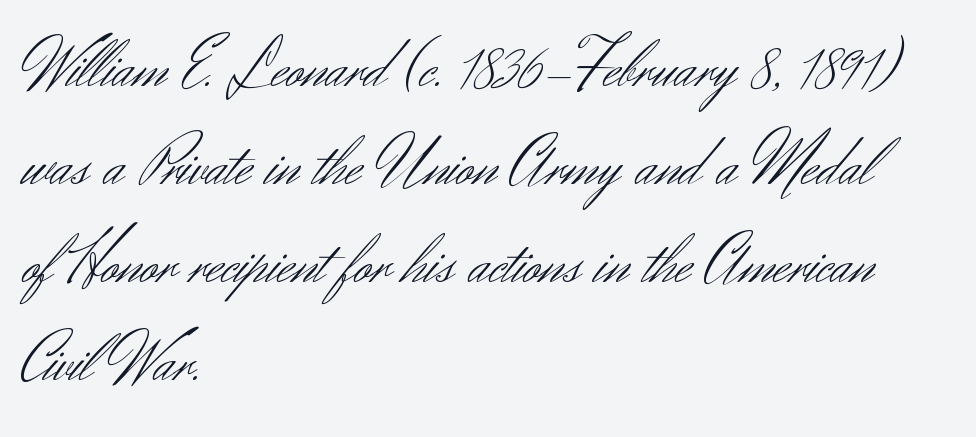
The image shows 69 px light sans-serif type; set left-aligned, normal line spacing (1.42x), normal letter spacing, not underlined; medium stroke contrast and a small x-height.
